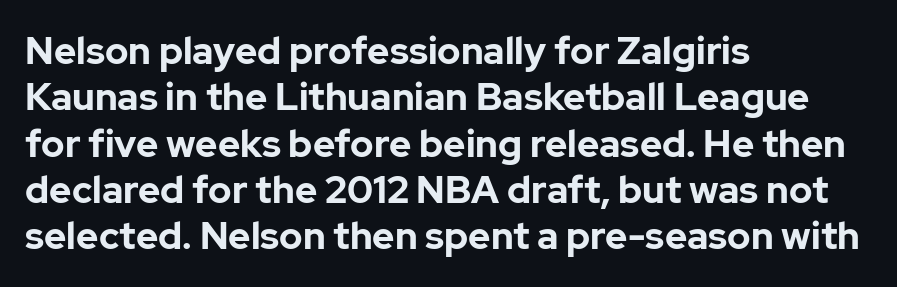
The image shows 38 px bold sans-serif type, upright; set left-aligned, line spacing 1.22x, normal letter spacing, not underlined; low stroke contrast and a medium x-height.
